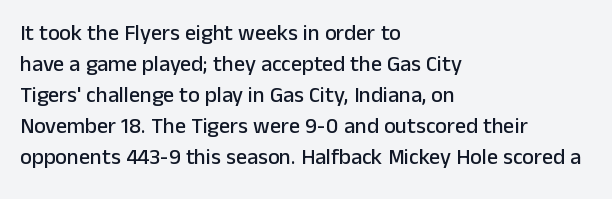
{"italic": "no", "underline": "no", "align": "left", "line_spacing": "normal", "line_spacing_ratio": 1.41, "letter_spacing": "normal", "letter_spacing_em": 0.0, "glyph_px": 22}
